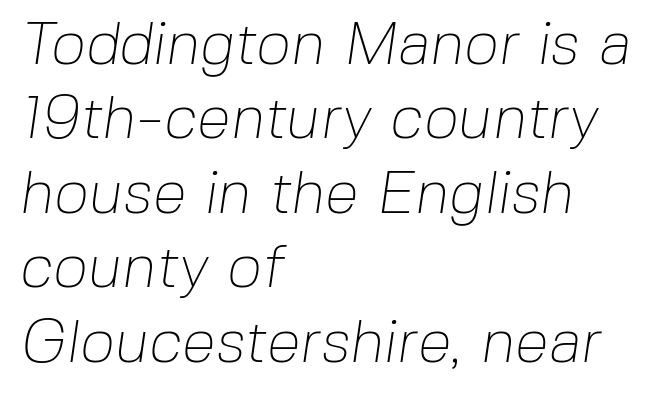
Q: Is the text bold? A: No.
Q: Is the typeface a serif or a sans-serif typeface? A: Sans-serif.
Q: Is the text underlined? A: No.
Q: How is the paragraph aligned? A: Left-aligned.
Q: Is the spacing between letters normal or unusually wide? A: Normal.
Q: Width (condensed, normal, or wide)? A: Normal.
Q: Stroke contrast? A: Low.
Q: x-height? A: Medium.
Q: Monospaced? A: No.
